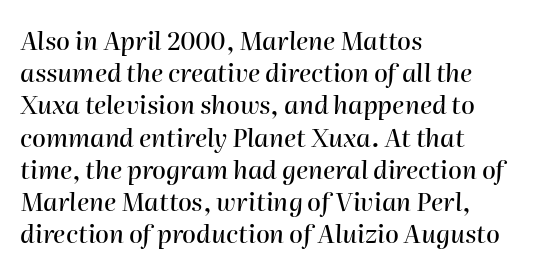
Each line starts at the same left margin while the right side varies. Unmarked baselines from the first word to the last. Baseline-to-baseline distance is the conventional proportion of letter height. Does extra space separate the letters? No, they use regular spacing.
